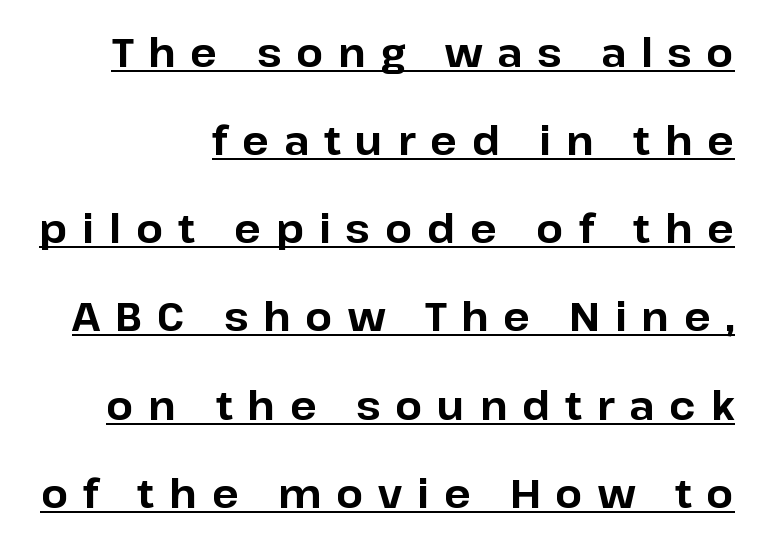
Q: Is the text bold? A: Yes.
Q: Is the text italic (slanted)? A: No, it is upright.
Q: Is the typeface a serif or a sans-serif typeface? A: Sans-serif.
Q: Is the text underlined? A: Yes.
Q: How is the paragraph aligned? A: Right-aligned.
Q: Is the spacing between letters normal or unusually wide? A: Unusually wide.
Q: Is the spacing between lines tight, normal or loose? A: Loose.
Q: Width (condensed, normal, or wide)? A: Normal.
Q: Stroke contrast? A: Low.
Q: x-height? A: Medium.
Q: Monospaced? A: No.
